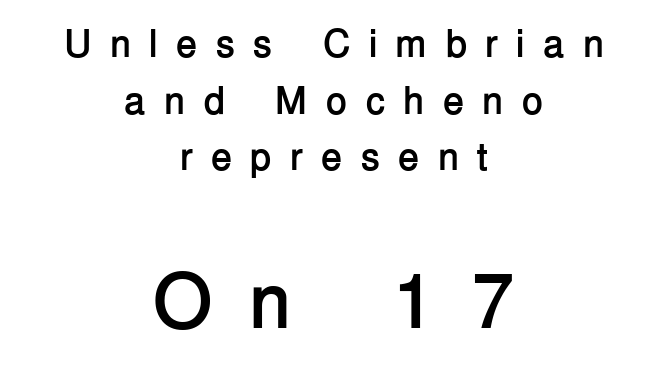
{"serif": "no", "italic": "no", "bold": "yes", "weight": "semibold", "width": "normal", "stroke_contrast": "low", "x_height": "medium", "monospaced": "no", "underline": "no", "align": "center", "line_spacing": "normal", "line_spacing_ratio": 1.45, "letter_spacing": "wide", "letter_spacing_em": 0.46, "larger_block": "second", "size_ratio": 2.0, "glyph_px": 78}
